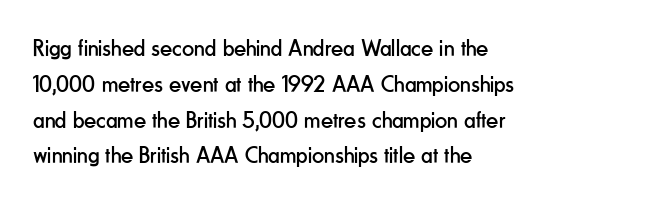
The setting favours the left margin, as ordinary paragraphs usually do. Upright lettering throughout. Letter spacing: default. No chunkiness to these letters — they're not bold.
